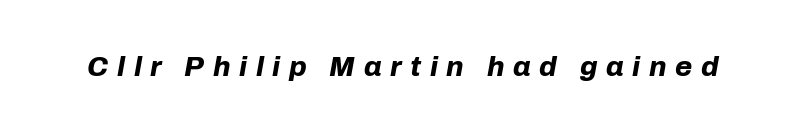
{"italic": "yes", "lean": "right", "slant_degrees": 10, "bold": "yes", "weight": "bold", "width": "normal", "stroke_contrast": "low", "x_height": "medium", "monospaced": "no", "underline": "no", "letter_spacing": "wide", "letter_spacing_em": 0.31, "glyph_px": 28}
